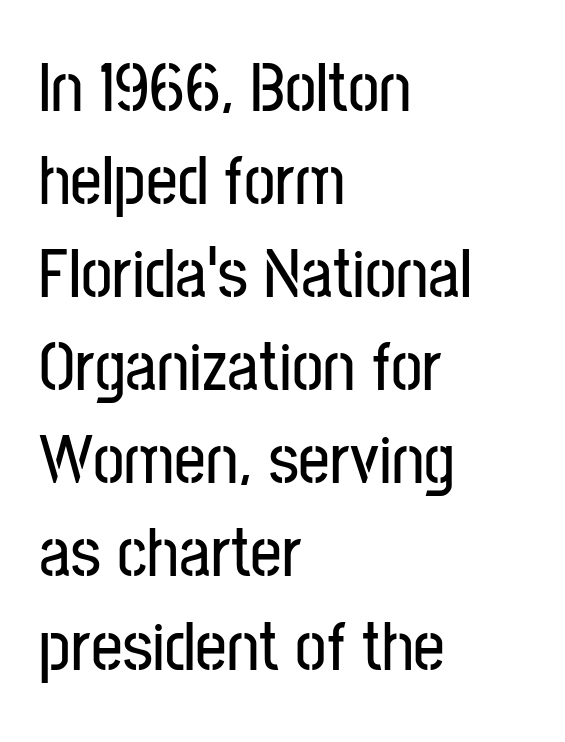
{"serif": "no", "italic": "no", "width": "condensed", "stroke_contrast": "low", "x_height": "medium", "monospaced": "no", "underline": "no", "align": "left", "line_spacing": "normal", "line_spacing_ratio": 1.33, "letter_spacing": "normal", "letter_spacing_em": 0.0, "glyph_px": 70}
